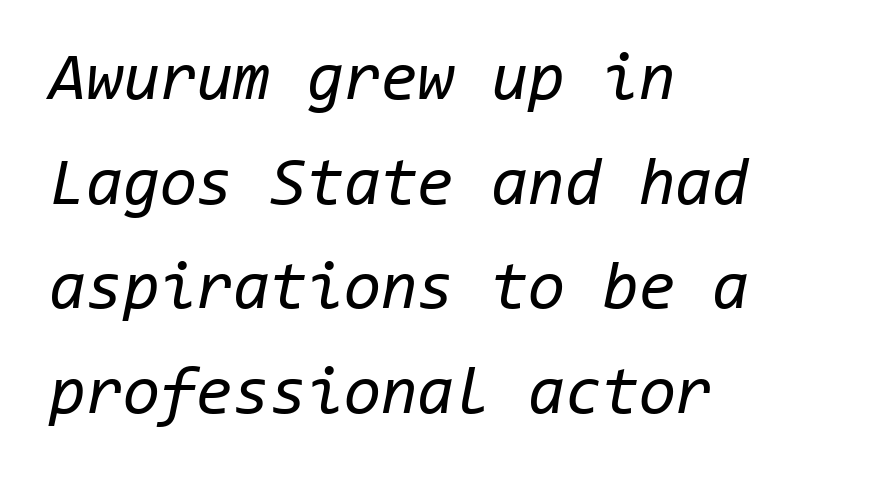
Think of a typewriter: that constant character pitch is what you see here. This rendering leaves character spacing at its baseline value. When letters slant like this, we call the style italic. The lines in this sample share a left origin and differ only in where they stop. Beneath every word, the page is bare.
